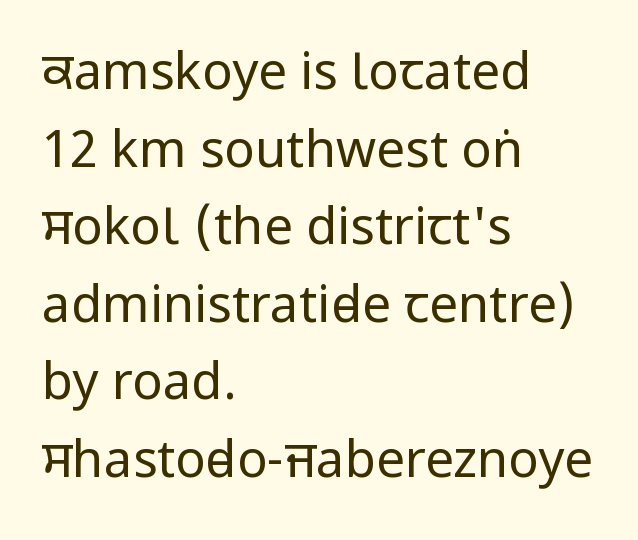
Upright lettering throughout. Rows of type keep a routine distance in the vertical direction. Stroke mass is kept to a normal reading level or below. The rendering keeps characters at their native spacing. Regarding serifs, this sample does without them.
